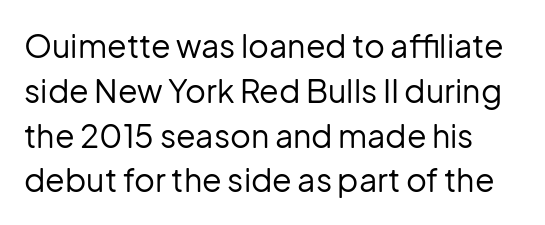
Regarding leading, the lines here are spaced in the standard way. Looks like regular typesetting: each glyph gets only the width it needs. Examine the stroke ends and you'll find no serifs. A roman cut, with each character standing at attention. The foot of each line stays bare and open.
